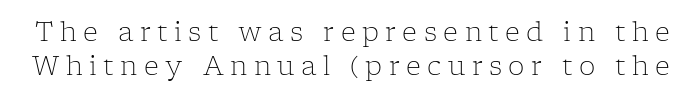
Weight: in the light-to-regular range. The gaps between neighbouring characters are conspicuously large. The letters stand upright; this is a roman face. Check under the words: just untouched page. The designer left line spacing at the default.
